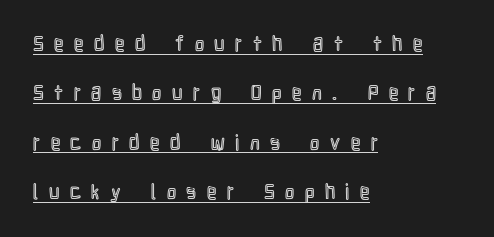
Q: Is the text italic (slanted)? A: No, it is upright.
Q: Is the text underlined? A: Yes.
Q: How is the paragraph aligned? A: Left-aligned.
Q: Is the spacing between letters normal or unusually wide? A: Unusually wide.
Q: Is the spacing between lines tight, normal or loose? A: Loose.
